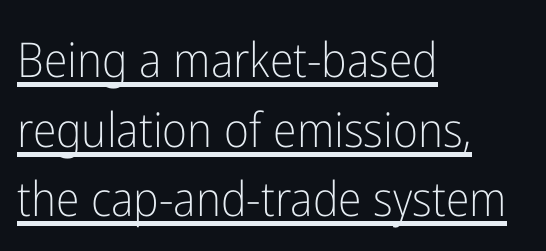
{"serif": "no", "italic": "no", "bold": "no", "weight": "light", "width": "condensed", "stroke_contrast": "low", "x_height": "medium", "monospaced": "no", "underline": "yes", "align": "left", "line_spacing": "normal", "line_spacing_ratio": 1.45, "letter_spacing": "normal", "letter_spacing_em": 0.0, "glyph_px": 48}
